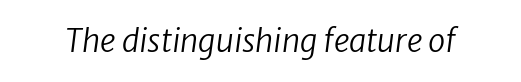
Would a proofreader flag this as italicized? Yes. Weight: in the light-to-regular range. Proportional: the letters do not fall into vertical columns. Beneath every word, the page is bare. Default kerning and tracking; the words read as compact shapes.
